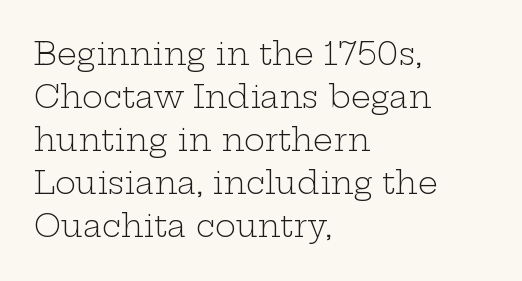
The image shows 31 px light, wide serif type, upright; set left-aligned, normal line spacing (1.39x), normal letter spacing, not underlined; low stroke contrast and a medium x-height.
